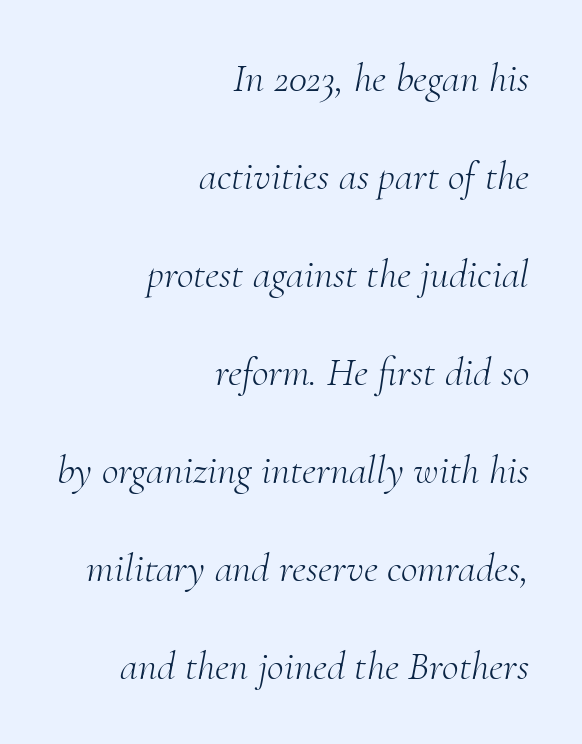
{"serif": "yes", "italic": "yes", "lean": "right", "slant_degrees": 10, "bold": "no", "weight": "light", "width": "normal", "stroke_contrast": "medium", "x_height": "small", "monospaced": "no", "underline": "no", "align": "right", "line_spacing": "loose", "line_spacing_ratio": 2.39, "letter_spacing": "normal", "letter_spacing_em": 0.0, "glyph_px": 41}
